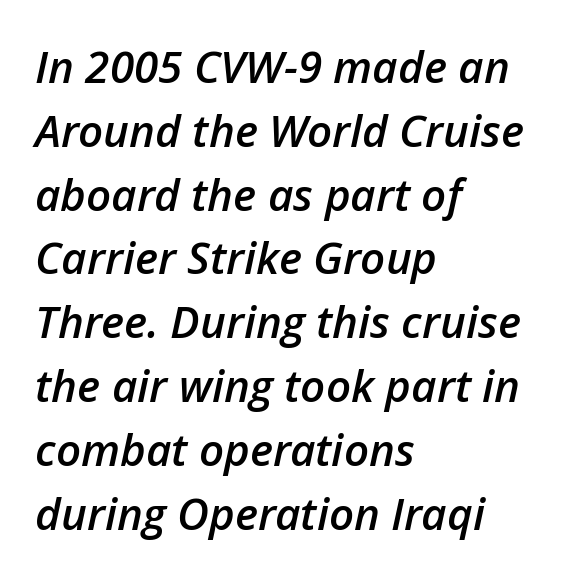
{"italic": "yes", "lean": "right", "slant_degrees": 12, "bold": "semi", "weight": "semibold", "width": "normal", "stroke_contrast": "low", "x_height": "medium", "monospaced": "no", "underline": "no", "align": "left", "line_spacing": "normal", "line_spacing_ratio": 1.45, "letter_spacing": "normal", "letter_spacing_em": 0.0, "glyph_px": 44}
